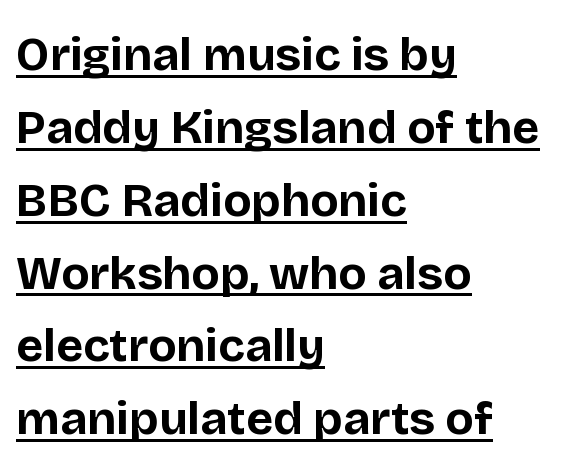
Underlining? Definitely there. In CSS terms this would be text-align: left. Serif or sans? Sans — the stroke terminals are bare. These lines are rendered in a variable-pitch font. Ascenders rise straight up at ninety degrees. Caption: bold face, heavy strokes.
